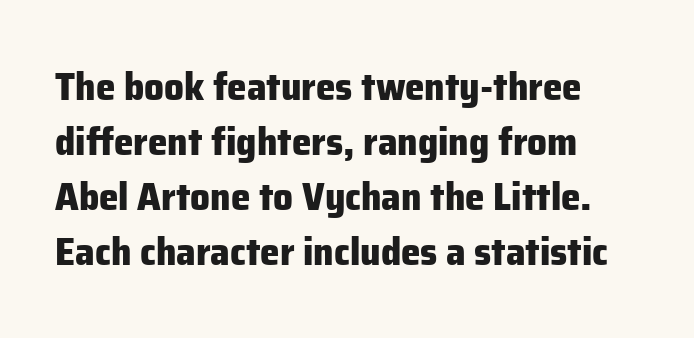
Q: Is the text bold? A: Yes.
Q: Is the text italic (slanted)? A: No, it is upright.
Q: Is the typeface a serif or a sans-serif typeface? A: Sans-serif.
Q: Is the text underlined? A: No.
Q: How is the paragraph aligned? A: Left-aligned.
Q: Is the spacing between letters normal or unusually wide? A: Normal.
Q: Is the spacing between lines tight, normal or loose? A: Normal.
Q: Width (condensed, normal, or wide)? A: Normal.
Q: Stroke contrast? A: Low.
Q: x-height? A: Medium.
Q: Monospaced? A: No.
